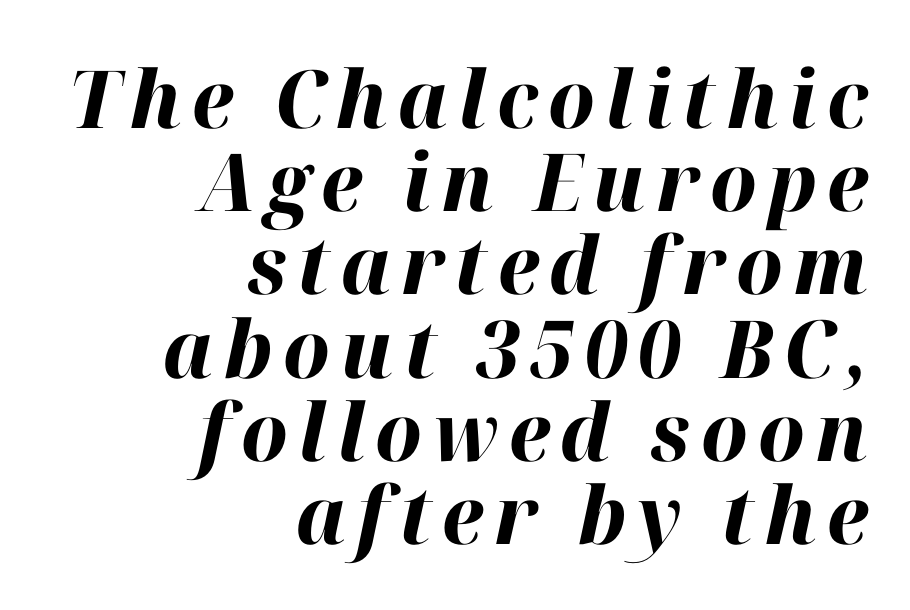
The paragraph shown leans on its right margin. Nobody drew a line under any word here. These lines are rendered in a variable-pitch font. The font is running at its bold setting. Summary of vertical rhythm: compact, with narrow interline spacing. An italicized treatment has been applied to the whole sample.
